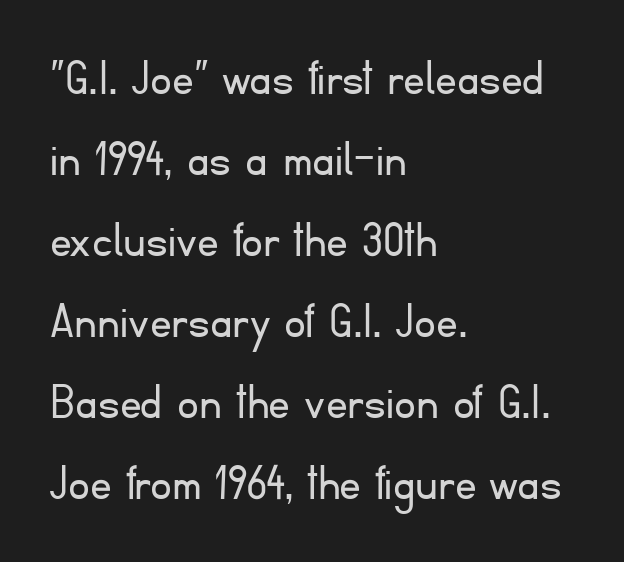
Italic: no, the glyphs are upright roman. Is the type heavy? It reads as light-to-regular instead. Descenders hang freely into open space. Short note: letters normally spaced. Vertical spacing — default. Observe the absence of serifs on each vertical stroke in this sample.
